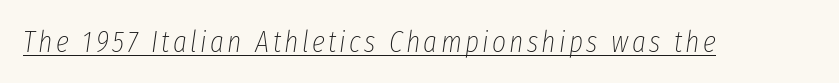
Q: Is the text bold? A: No.
Q: Is the text italic (slanted)? A: Yes, it leans right by about 8 degrees.
Q: Is the text underlined? A: Yes.
Q: Width (condensed, normal, or wide)? A: Condensed.
Q: Stroke contrast? A: Low.
Q: x-height? A: Medium.
Q: Monospaced? A: No.
